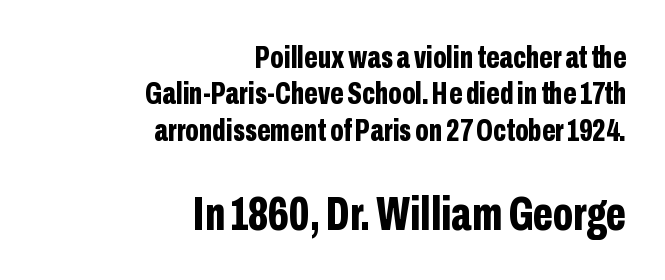
{"serif": "no", "italic": "no", "bold": "yes", "weight": "bold", "width": "condensed", "stroke_contrast": "low", "x_height": "medium", "monospaced": "no", "underline": "no", "align": "right", "line_spacing": "tight", "line_spacing_ratio": 1.14, "letter_spacing": "normal", "letter_spacing_em": 0.0, "larger_block": "second", "size_ratio": 1.5, "glyph_px": 48}
